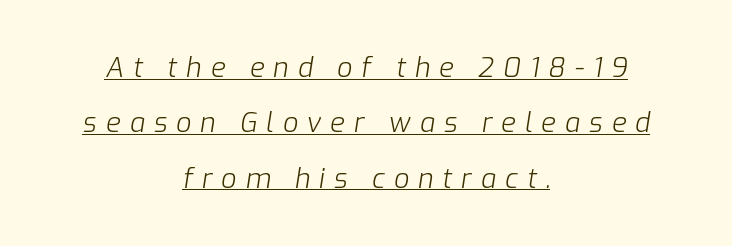
Beneath each row of characters lies a ruled line. The passage shown leans; its letterforms are oblique. The rag falls on both sides of this text block equally. The weight tops out at a normal text grade. Each new line begins a long way beneath the previous one. The tracking jumps out immediately: characters are airy and widely separated.
